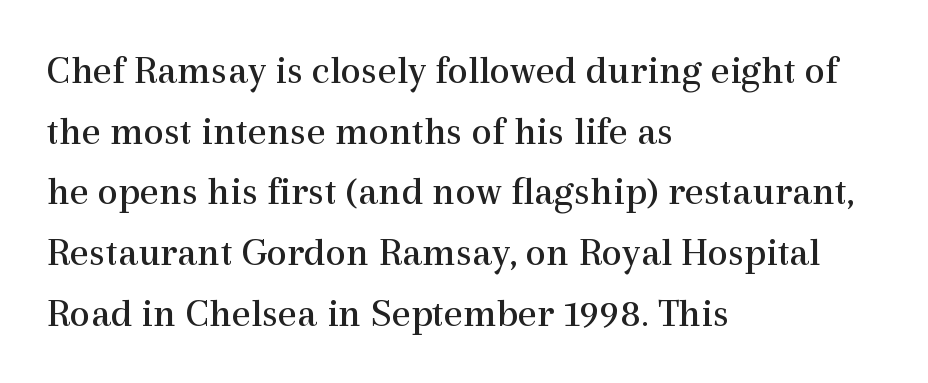
{"serif": "yes", "italic": "no", "bold": "no", "weight": "regular", "width": "normal", "x_height": "medium", "monospaced": "no", "underline": "no", "align": "left", "line_spacing": "normal", "line_spacing_ratio": 1.48, "letter_spacing": "normal", "letter_spacing_em": 0.0, "glyph_px": 41}
